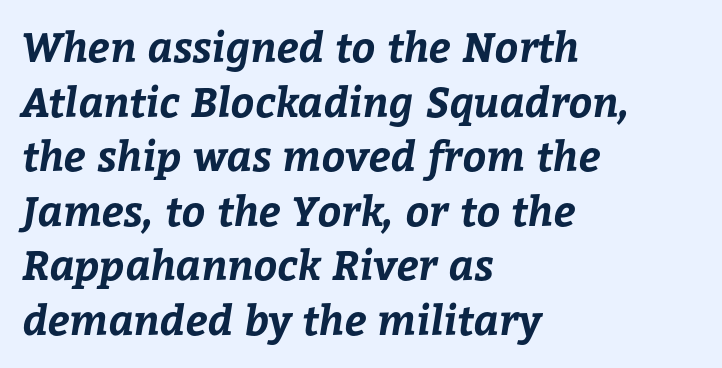
Weight check: bold — yes, fully. Casual observation: everything's shoved over to the left. The string is rendered with underlining switched off. Is there much room between lines? A standard amount, neither cramped nor airy.
